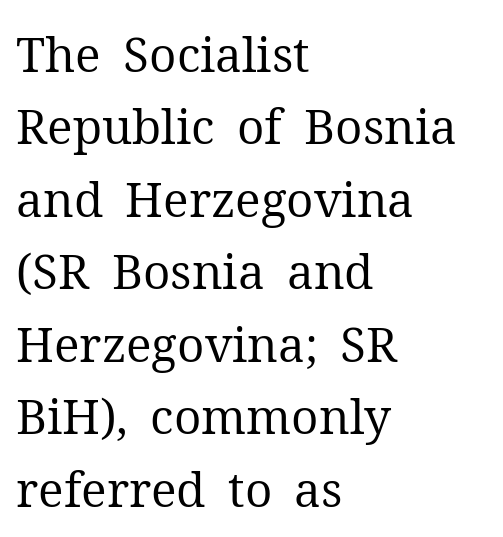
Tracking here is standard; glyphs follow each other at the usual distance. The letters stand upright; this is a roman face. Proportional: the letters do not fall into vertical columns. Regarding serifs, this sample has them. Vertically, the passage feels balanced, rows spaced as you'd expect. Glance below the letters and you will spot only blank space.
